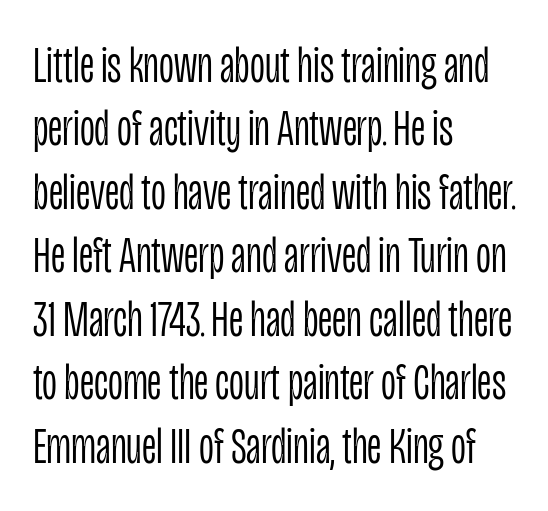
The cut favours lightness, reaching ordinary text weight at its darkest. The rag falls on the right side of this text block. In terms of letterspacing, this is plain default setting. Look at the bottom of the vertical strokes: they stop flat, with no serifs. Proportional: the letters do not fall into vertical columns. The specimen reads as upright at a glance.
